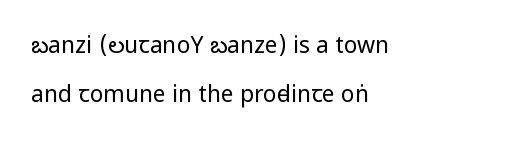
Short note: letters normally spaced. Is the type heavy? It reads as light-to-regular instead. Descenders hang freely into open space. Tall strokes in this sample are plumb rather than angled. The typesetter chose a ragged-right arrangement here.
